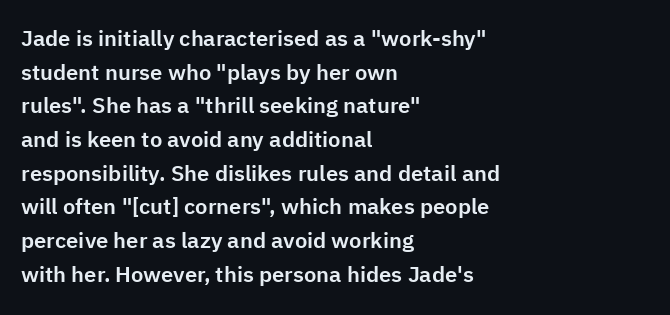
The image shows 22 px text type, upright; set left-aligned, normal line spacing (1.53x), normal letter spacing, not underlined.
